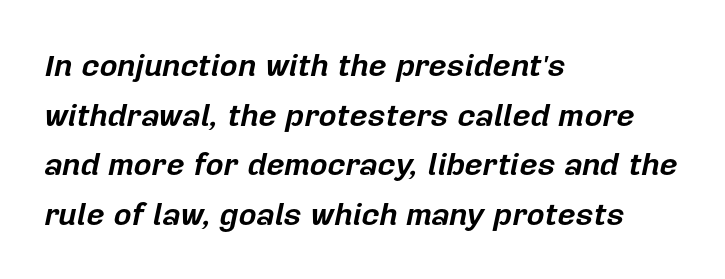
The image shows 31 px bold type, italic (leaning right); set left-aligned, normal line spacing (1.6x), normal letter spacing, not underlined; low stroke contrast and a medium x-height.
